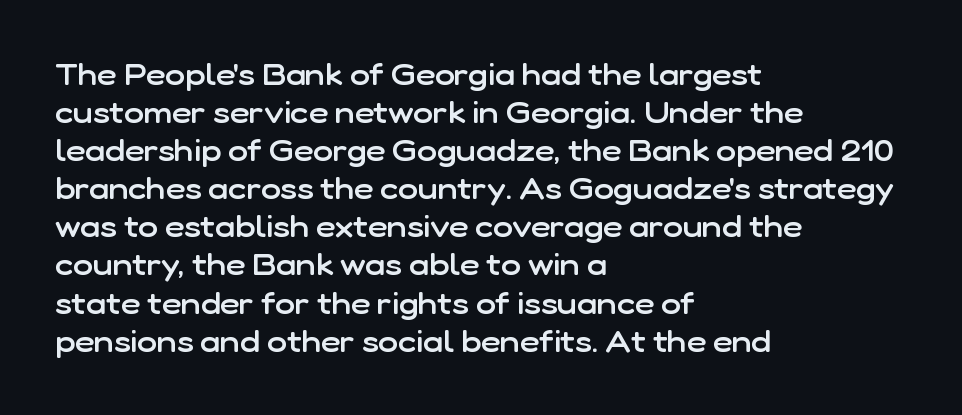
A roman cut, with each character standing at attention. In terms of weight, the rendering is demibold, just under bold. Each new line begins a customary step beneath the previous one. Inter-character spacing is left at the font's built-in metrics. Character widths vary here, with narrow letters taking less room than wide ones.
